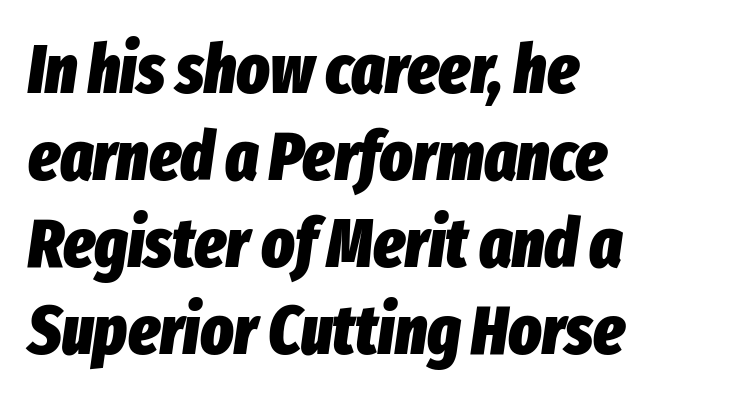
Q: Is the text bold? A: Yes.
Q: Is the text italic (slanted)? A: Yes, it leans right by about 8 degrees.
Q: Is the text underlined? A: No.
Q: How is the paragraph aligned? A: Left-aligned.
Q: Is the spacing between letters normal or unusually wide? A: Normal.
Q: Is the spacing between lines tight, normal or loose? A: Normal.
Q: Width (condensed, normal, or wide)? A: Condensed.
Q: Stroke contrast? A: Low.
Q: x-height? A: Medium.
Q: Monospaced? A: No.
